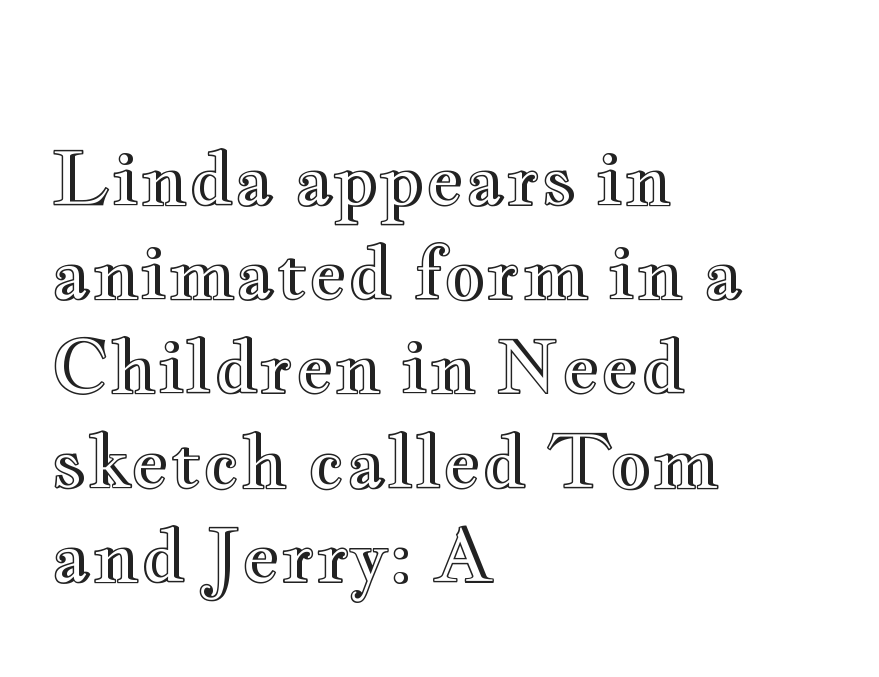
Whoever set this chose a conventional vertical rhythm. Look at the tracking — it's just the regular setting, nothing added. Descenders are the only things crossing below the line. Posture: vertical. Varying glyph widths throughout — classic text-font behaviour.
